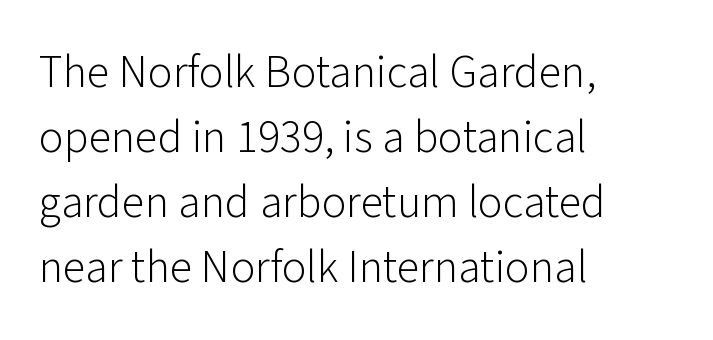
{"serif": "no", "italic": "no", "bold": "no", "weight": "light", "width": "normal", "stroke_contrast": "low", "x_height": "medium", "monospaced": "no", "underline": "no", "align": "left", "line_spacing": "normal", "line_spacing_ratio": 1.41, "letter_spacing": "normal", "letter_spacing_em": 0.0, "glyph_px": 46}
